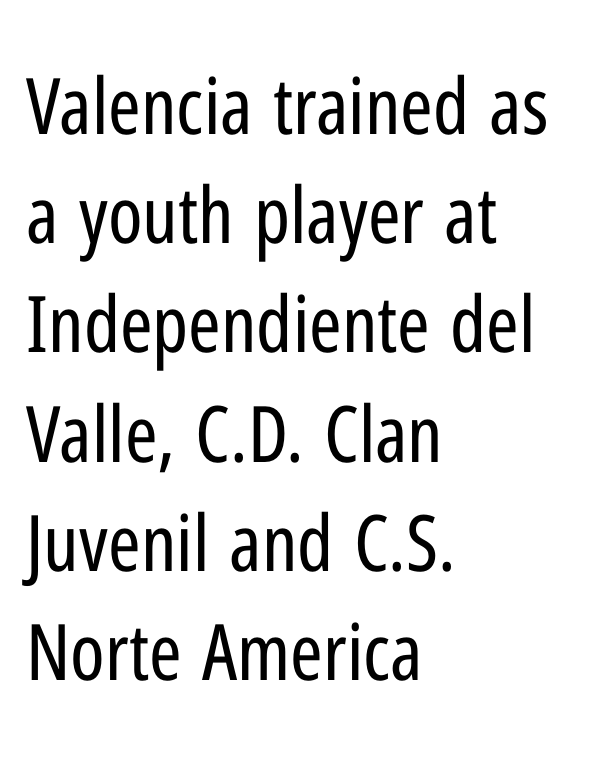
The image shows 78 px regular-weight, condensed sans-serif type, upright; set left-aligned, normal line spacing (1.4x), normal letter spacing, not underlined; low stroke contrast and a medium x-height.
